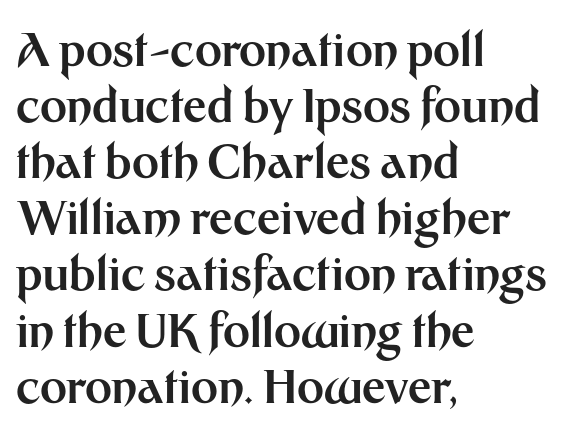
{"serif": "no", "italic": "no", "bold": "yes", "weight": "bold", "width": "normal", "stroke_contrast": "medium", "x_height": "medium", "monospaced": "no", "underline": "no", "align": "left", "line_spacing_ratio": 1.22, "letter_spacing": "normal", "letter_spacing_em": 0.0, "glyph_px": 46}
